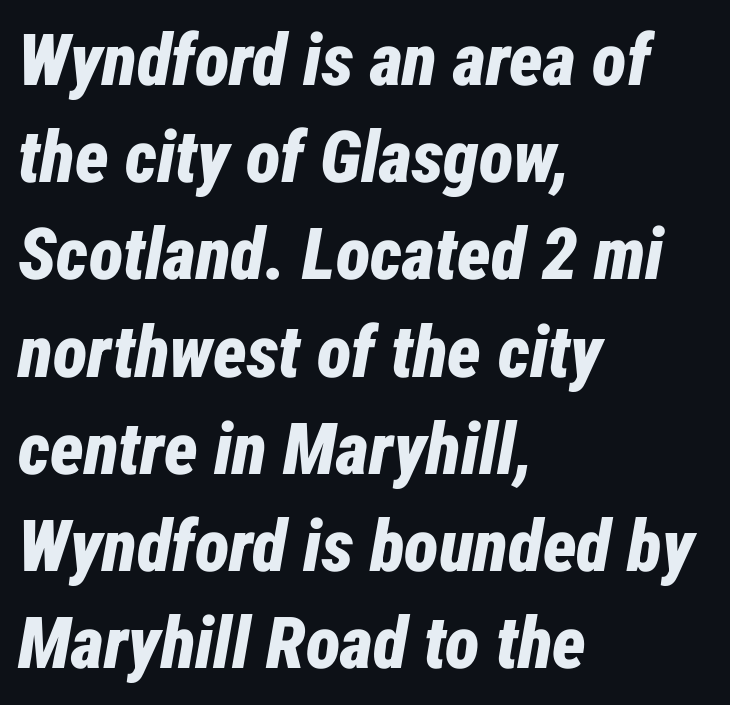
A typesetter would call this proportional, since set widths differ per character. The rag falls on the right side of this text block. Style check: oblique. Regarding leading, the lines here are spaced in the standard way. The strip under each line holds only bare page. A full-strength bold gives these letters their thick strokes.
